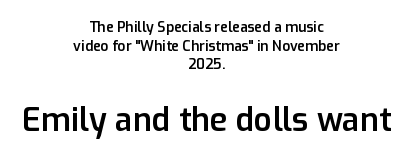
{"serif": "no", "italic": "no", "bold": "semi", "weight": "semibold", "width": "normal", "stroke_contrast": "low", "x_height": "medium", "monospaced": "no", "underline": "no", "align": "center", "line_spacing": "normal", "line_spacing_ratio": 1.33, "letter_spacing": "normal", "letter_spacing_em": 0.0, "larger_block": "second", "size_ratio": 2.29, "glyph_px": 32}
